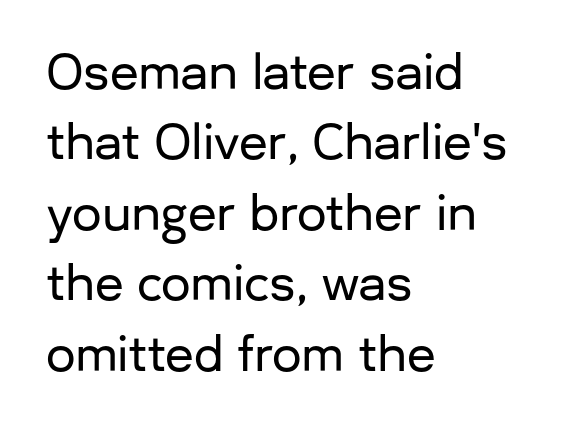
Q: Is the text italic (slanted)? A: No, it is upright.
Q: Is the typeface a serif or a sans-serif typeface? A: Sans-serif.
Q: Is the text underlined? A: No.
Q: How is the paragraph aligned? A: Left-aligned.
Q: Is the spacing between letters normal or unusually wide? A: Normal.
Q: Is the spacing between lines tight, normal or loose? A: Normal.
Q: Width (condensed, normal, or wide)? A: Normal.
Q: Stroke contrast? A: Low.
Q: x-height? A: Medium.
Q: Monospaced? A: No.
